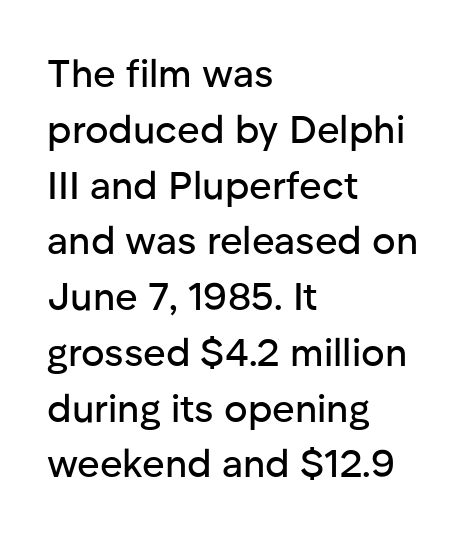
{"serif": "no", "italic": "no", "width": "normal", "stroke_contrast": "low", "x_height": "medium", "monospaced": "no", "underline": "no", "align": "left", "line_spacing": "normal", "line_spacing_ratio": 1.43, "letter_spacing": "normal", "letter_spacing_em": 0.0, "glyph_px": 39}
